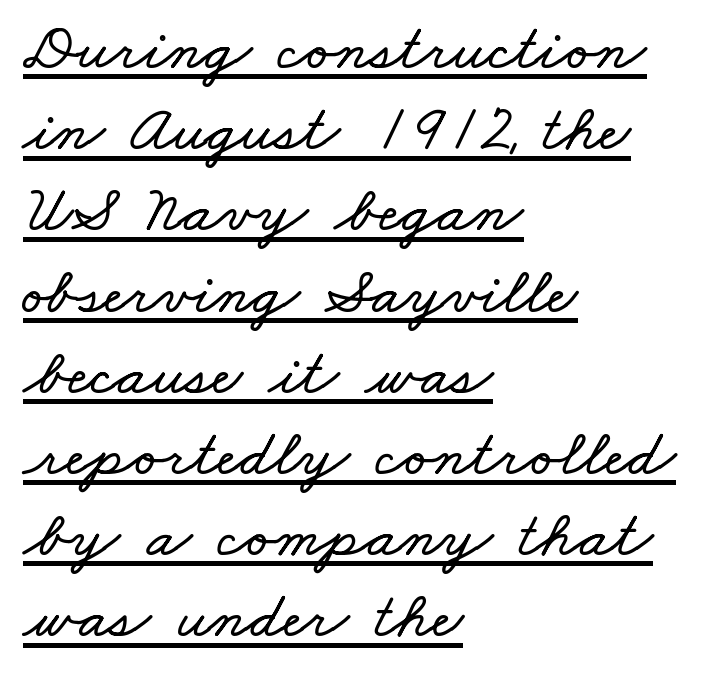
Q: Is the text underlined? A: Yes.
Q: How is the paragraph aligned? A: Left-aligned.
Q: Is the spacing between letters normal or unusually wide? A: Normal.
Q: Width (condensed, normal, or wide)? A: Wide.
Q: Stroke contrast? A: Low.
Q: x-height? A: Small.
Q: Monospaced? A: No.
